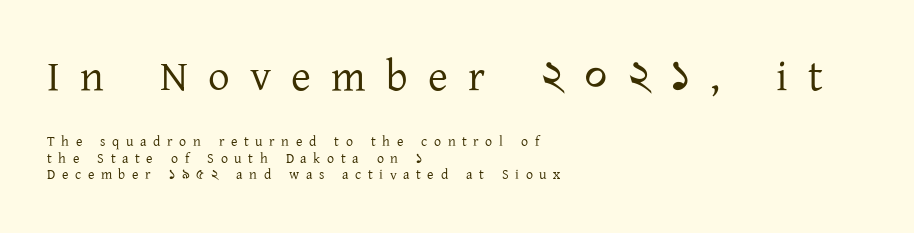
In terms of letterform style, serifs are clearly present. Is there any slant? The stems are plumb. The composition opens big and finishes small. Which margin do the lines hug? The left one — the right edge is uneven.
